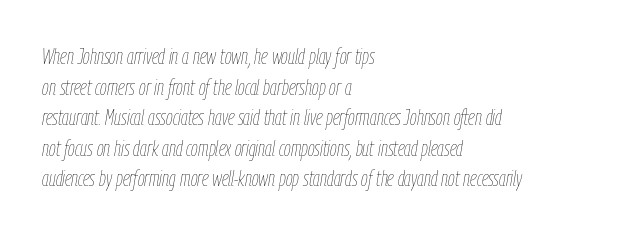
Q: Is the text bold? A: No.
Q: Is the text italic (slanted)? A: Yes, it leans right by about 9 degrees.
Q: Is the text underlined? A: No.
Q: How is the paragraph aligned? A: Left-aligned.
Q: Is the spacing between letters normal or unusually wide? A: Normal.
Q: Is the spacing between lines tight, normal or loose? A: Normal.
